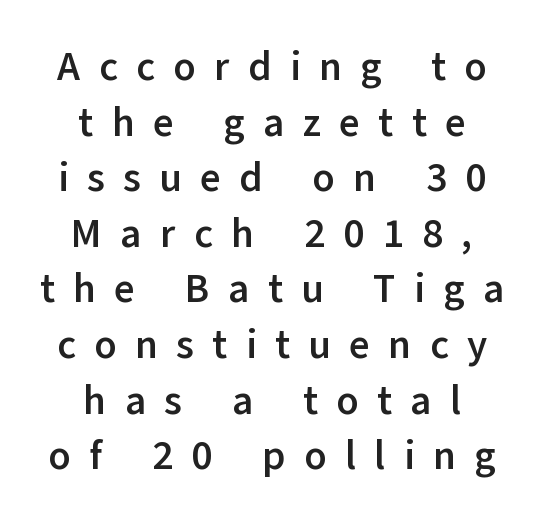
{"serif": "no", "italic": "no", "bold": "yes", "weight": "semibold", "width": "normal", "stroke_contrast": "low", "x_height": "medium", "monospaced": "no", "underline": "no", "align": "center", "line_spacing": "normal", "line_spacing_ratio": 1.39, "letter_spacing": "wide", "letter_spacing_em": 0.46, "glyph_px": 40}
